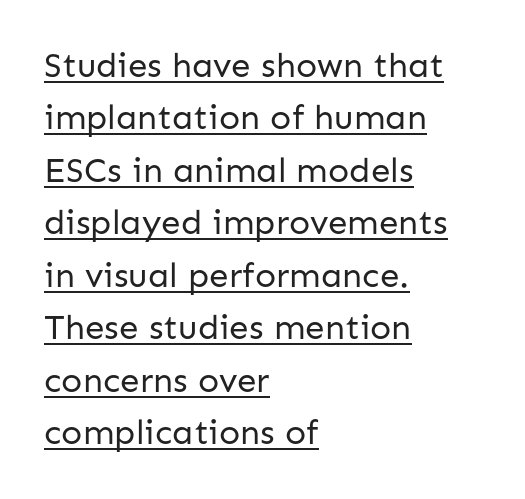
Rendered with straight, roman letterforms. Is the type heavy? It reads as light-to-regular instead. I'd call this a sans setting — the letters go barefoot. Reading down the block, your eye returns to a fixed left position each line. The rendering uses a moderate line-height, typical for paragraphs. Emphasis is given by a line drawn under the lettering.
